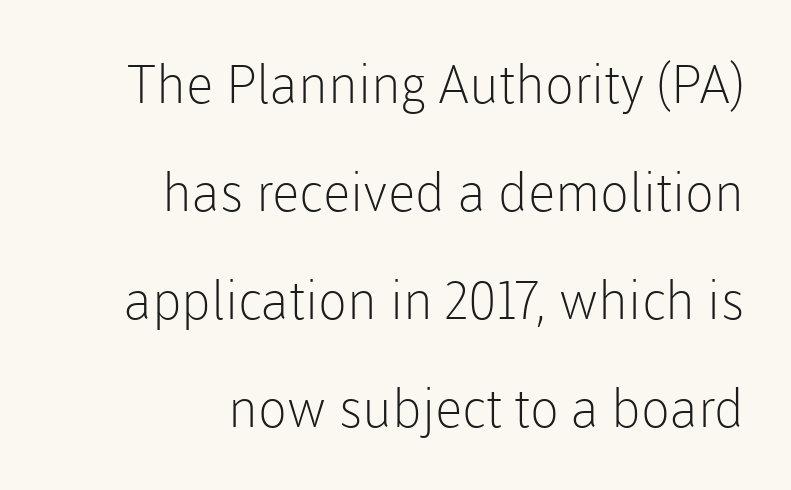
No word sits above an underline. Airy leading. The passage is arranged like a letterhead date or caption credit — flush right. Every character sits straight up, as roman type does.
